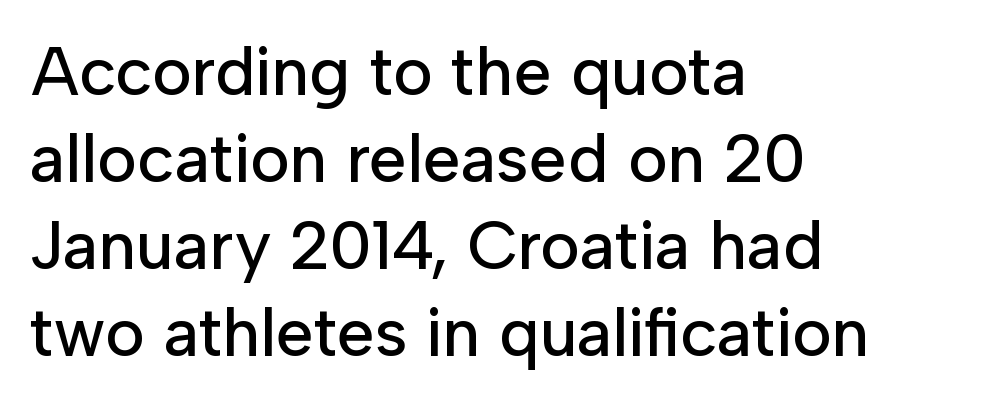
The image shows 68 px sans-serif type, upright; set left-aligned, normal line spacing (1.28x), normal letter spacing, not underlined; low stroke contrast and a medium x-height.
